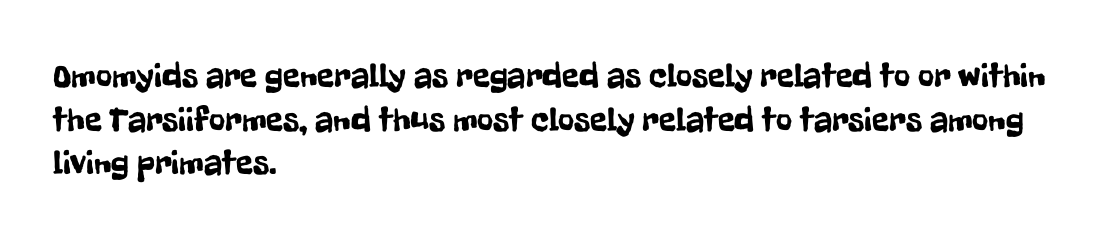
{"serif": "no", "italic": "no", "width": "condensed", "stroke_contrast": "low", "x_height": "medium", "monospaced": "no", "underline": "no", "align": "left", "line_spacing": "normal", "line_spacing_ratio": 1.25, "letter_spacing": "normal", "letter_spacing_em": 0.0, "glyph_px": 35}
